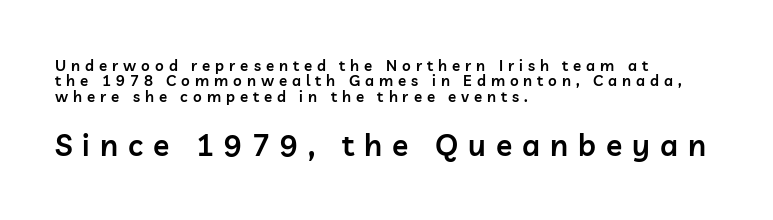
{"serif": "no", "italic": "no", "bold": "semi", "weight": "semibold", "width": "normal", "stroke_contrast": "low", "x_height": "medium", "monospaced": "no", "underline": "no", "align": "left", "line_spacing": "tight", "line_spacing_ratio": 1.03, "letter_spacing": "wide", "letter_spacing_em": 0.33, "larger_block": "second", "size_ratio": 2.0, "glyph_px": 30}
